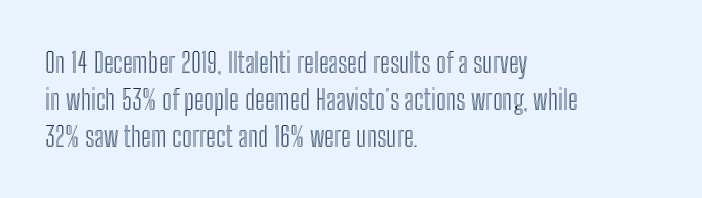
The image shows 28 px condensed type, upright; set left-aligned, normal line spacing (1.32x), normal letter spacing, not underlined; a medium x-height.
